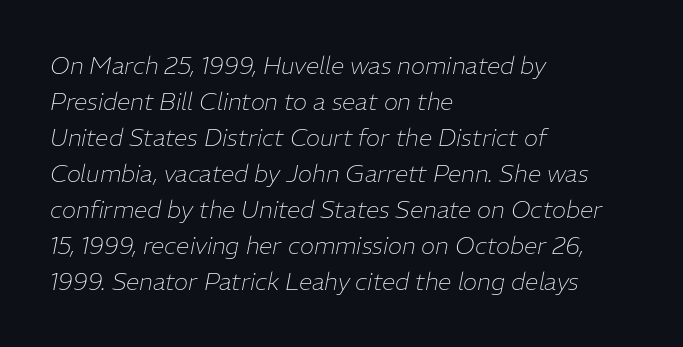
Is the block centered? No — it sits flush against the left margin. The rows are spaced the way most documents space them. On a weight scale, this lands at 450 or below. Tall strokes in this sample are angled rather than plumb.
